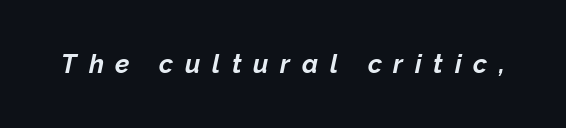
Caption: expanded tracking, letters set apart. The zone under the glyphs is completely vacant. Every character sits at an angle, as italics do. What weight is shown? A full bold with thick strokes.
